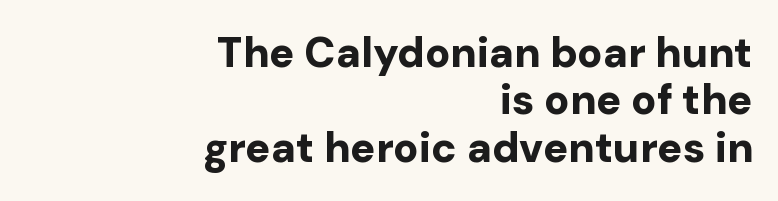
{"serif": "no", "italic": "no", "bold": "yes", "weight": "bold", "width": "normal", "stroke_contrast": "low", "x_height": "medium", "monospaced": "no", "underline": "no", "align": "right", "line_spacing": "tight", "line_spacing_ratio": 1.13, "letter_spacing": "normal", "letter_spacing_em": 0.0, "glyph_px": 42}
